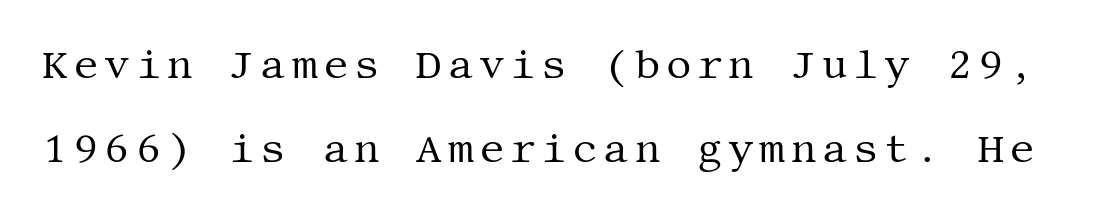
The image shows 40 px regular-weight serif type, upright; set loose line spacing (2.11x), not underlined; medium stroke contrast and a large x-height.
